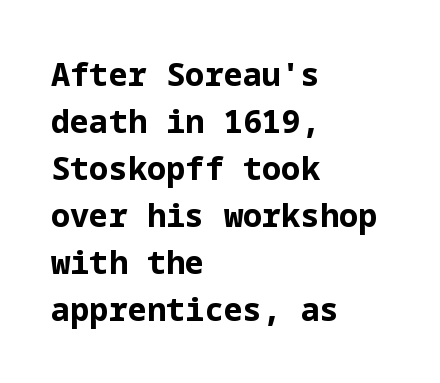
Where is the straight margin? On the left. These lines carry a lot of weight — the face is fully bold. The letterforms sit shoulder to shoulder at normal distance. Horizontal bands of white between lines are of average thickness. The font's upright variant was chosen for this text. Plain, unruled lines of type.
